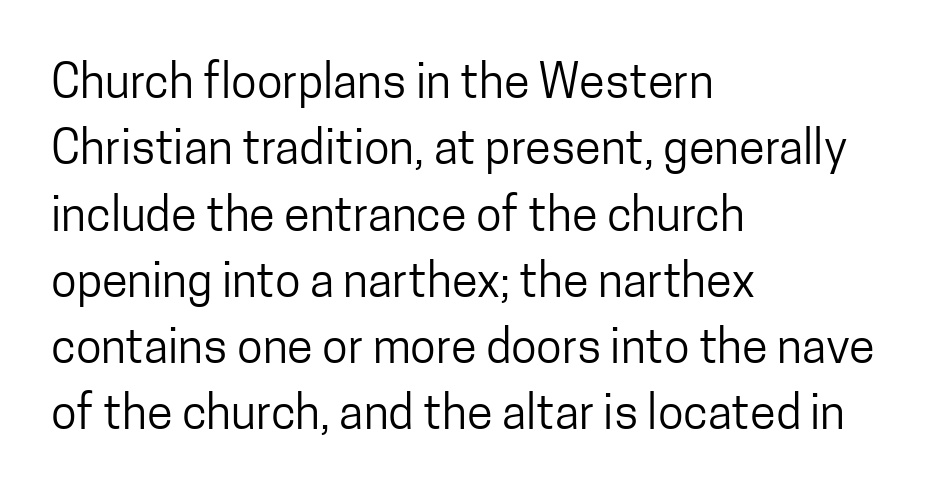
Q: Is the text bold? A: No.
Q: Is the text italic (slanted)? A: No, it is upright.
Q: Is the typeface a serif or a sans-serif typeface? A: Sans-serif.
Q: Is the text underlined? A: No.
Q: How is the paragraph aligned? A: Left-aligned.
Q: Is the spacing between letters normal or unusually wide? A: Normal.
Q: Is the spacing between lines tight, normal or loose? A: Normal.
Q: Width (condensed, normal, or wide)? A: Condensed.
Q: Stroke contrast? A: Low.
Q: x-height? A: Medium.
Q: Monospaced? A: No.
